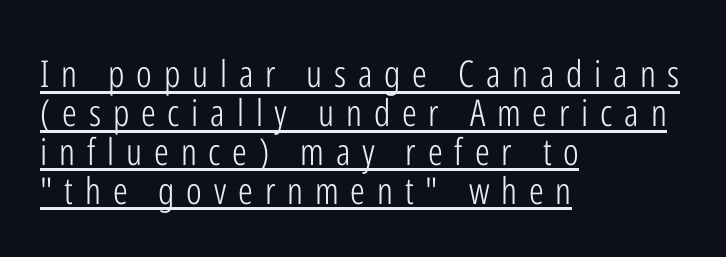
The image shows 37 px light, condensed sans-serif type, upright; set left-aligned, tight line spacing (1.05x), unusually wide letter spacing (+0.32 em), underlined; low stroke contrast and a medium x-height.
